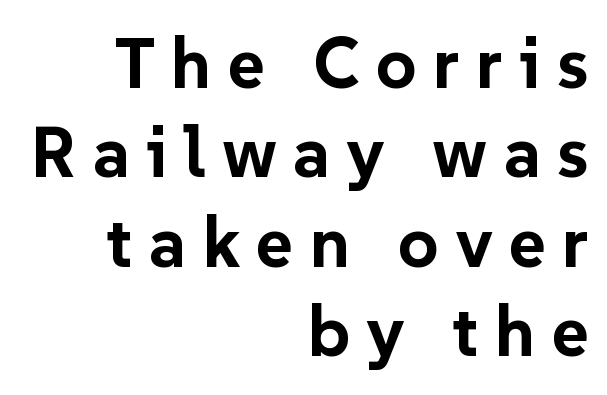
The characters display no serif detailing; their extremities are plain. The glyphs are unaccompanied by any horizontal stroke below them. Notice how the passage keeps a crisp vertical edge on the right only. Letter spacing: wide.
